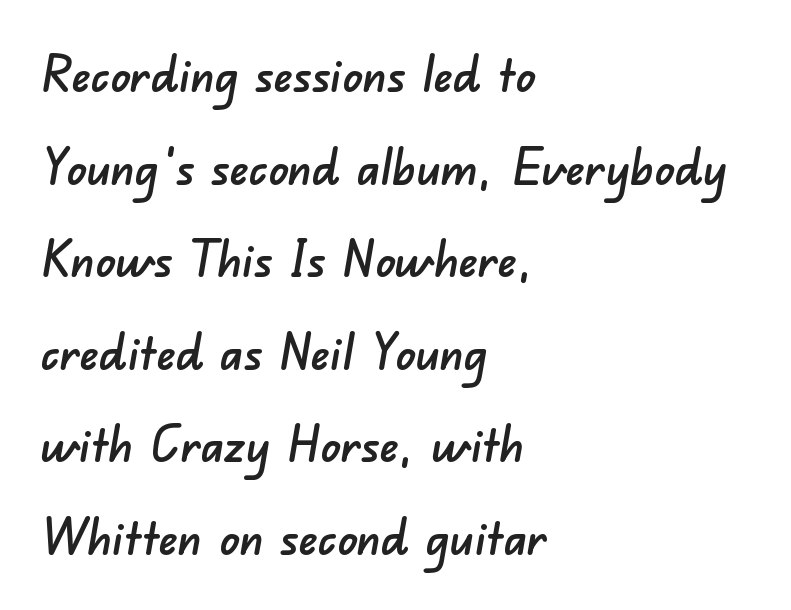
{"serif": "no", "width": "normal", "stroke_contrast": "low", "x_height": "small", "monospaced": "no", "underline": "no", "align": "left", "line_spacing_ratio": 1.89, "letter_spacing": "normal", "letter_spacing_em": 0.0, "glyph_px": 49}
